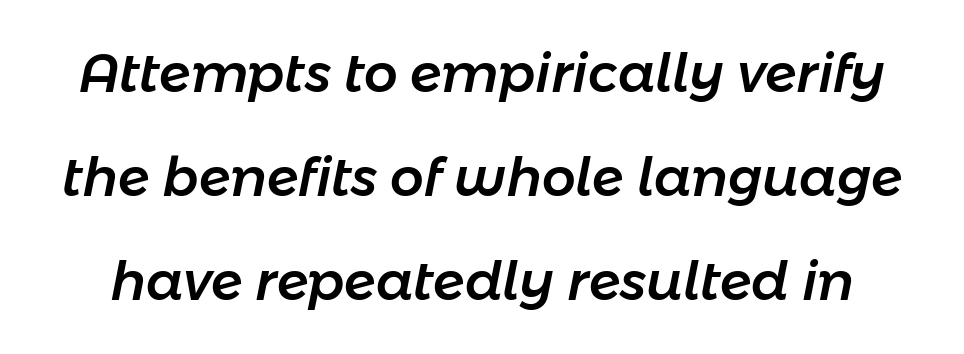
Q: Is the text italic (slanted)? A: Yes, it leans right by about 11 degrees.
Q: Is the text underlined? A: No.
Q: Is the spacing between letters normal or unusually wide? A: Normal.
Q: Is the spacing between lines tight, normal or loose? A: Loose.
Q: Width (condensed, normal, or wide)? A: Normal.
Q: Stroke contrast? A: Low.
Q: x-height? A: Medium.
Q: Monospaced? A: No.
